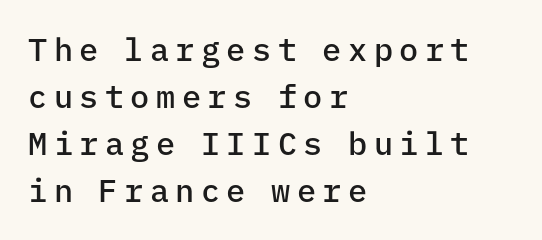
{"serif": "no", "italic": "no", "bold": "semi", "weight": "semibold", "width": "normal", "stroke_contrast": "low", "x_height": "medium", "monospaced": "yes", "underline": "no", "align": "left", "line_spacing": "normal", "line_spacing_ratio": 1.47, "letter_spacing": "wide", "letter_spacing_em": 0.2, "glyph_px": 32}
